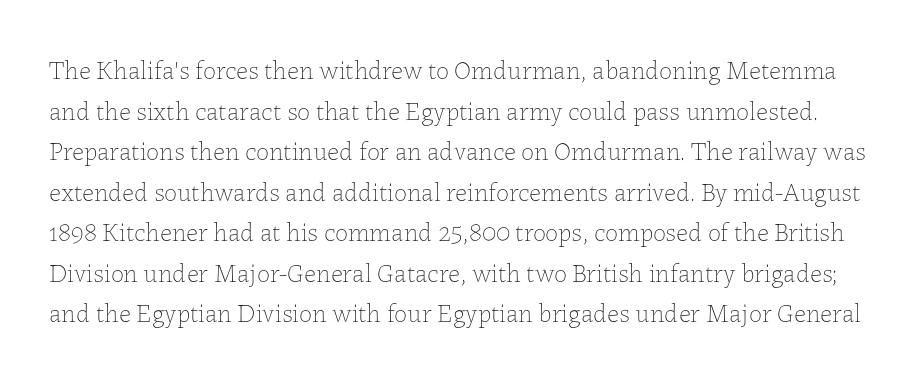
Q: Is the text bold? A: No.
Q: Is the text italic (slanted)? A: No, it is upright.
Q: Is the text underlined? A: No.
Q: Is the spacing between letters normal or unusually wide? A: Normal.
Q: Is the spacing between lines tight, normal or loose? A: Normal.
